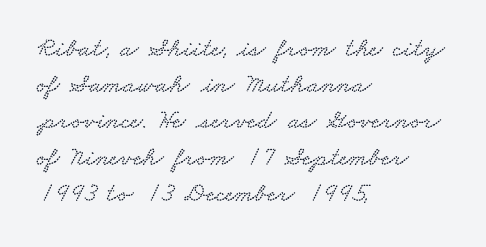
Is the block centered? No — it sits flush against the left margin. Regular leading. Any mark beneath the type? The region is blank. Between one letter and the next there's only the usual sliver of space.
